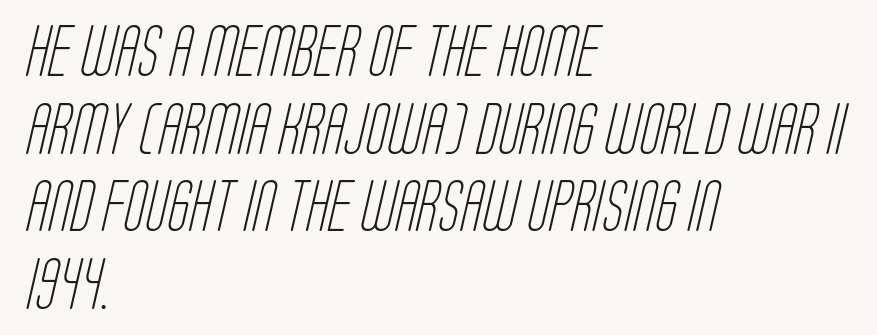
{"serif": "no", "bold": "no", "weight": "light", "width": "condensed", "stroke_contrast": "low", "x_height": "large", "monospaced": "no", "underline": "no", "align": "left", "line_spacing": "normal", "line_spacing_ratio": 1.52, "letter_spacing": "normal", "letter_spacing_em": 0.0, "glyph_px": 51}
